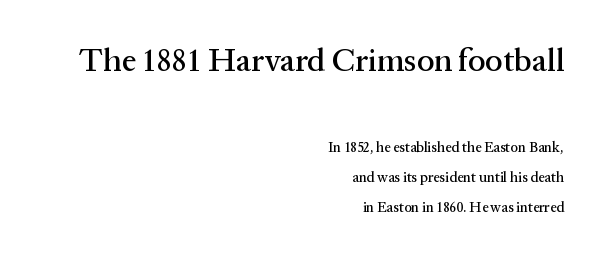
The type family on display is of the serif kind. The zone under the glyphs is completely vacant. The designer gave the opening block more size than the closing block. Each letter keeps its own natural width here, so spacing adapts to shape. Summary of vertical rhythm: relaxed, with wide interline spacing. The letters stand upright; this is a roman face.
